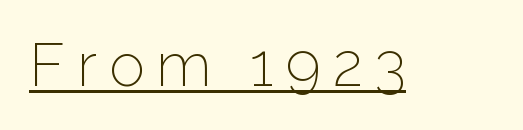
{"serif": "no", "italic": "no", "bold": "no", "weight": "light", "width": "normal", "stroke_contrast": "low", "x_height": "medium", "monospaced": "no", "underline": "yes", "letter_spacing": "wide", "letter_spacing_em": 0.2, "glyph_px": 60}
